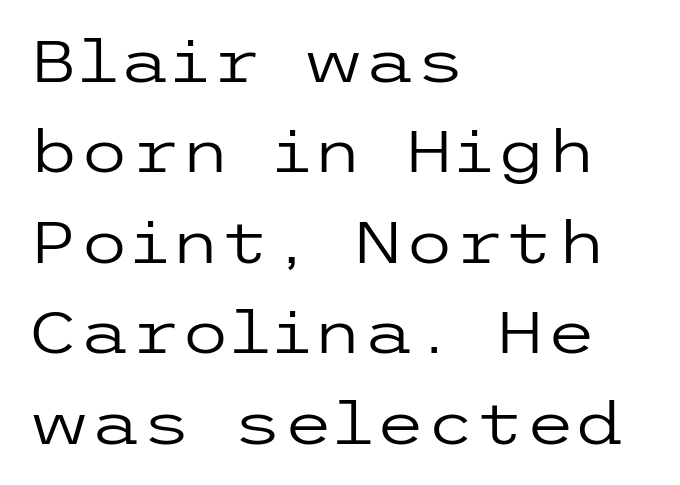
{"serif": "no", "italic": "no", "bold": "no", "weight": "regular", "width": "wide", "stroke_contrast": "low", "x_height": "medium", "underline": "no", "align": "left", "line_spacing": "normal", "line_spacing_ratio": 1.56, "letter_spacing": "normal", "letter_spacing_em": 0.0, "glyph_px": 58}
